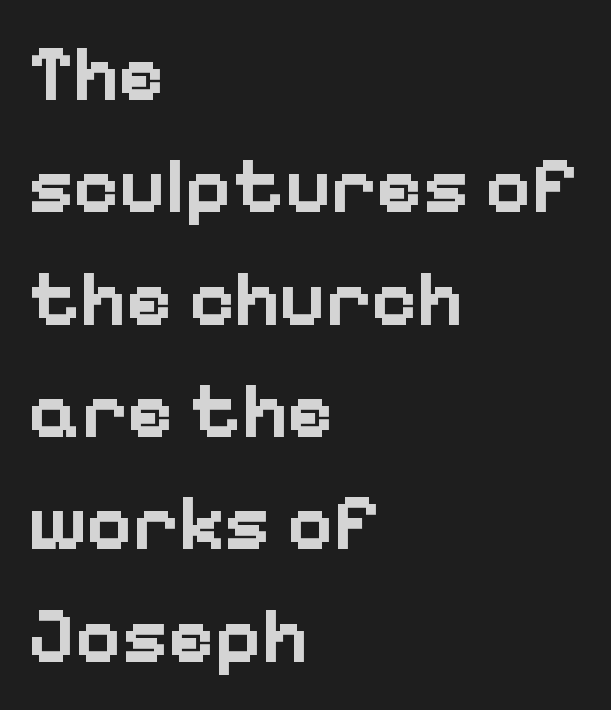
The image shows 78 px bold sans-serif type, upright; set left-aligned, normal line spacing (1.44x), normal letter spacing, not underlined; low stroke contrast and a medium x-height.
